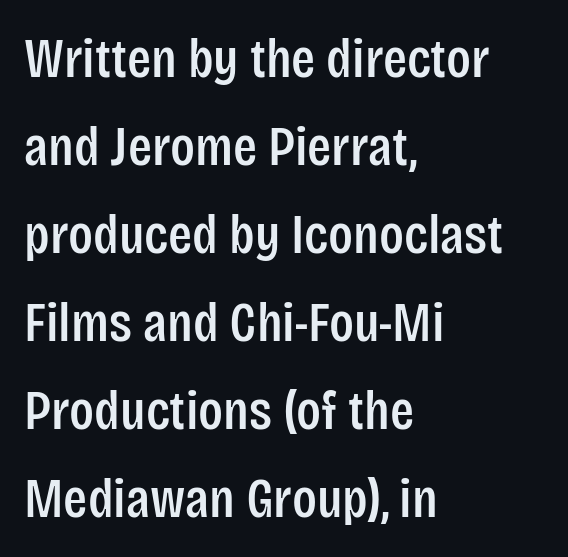
Q: Is the text italic (slanted)? A: No, it is upright.
Q: Is the typeface a serif or a sans-serif typeface? A: Sans-serif.
Q: Is the text underlined? A: No.
Q: How is the paragraph aligned? A: Left-aligned.
Q: Is the spacing between letters normal or unusually wide? A: Normal.
Q: Is the spacing between lines tight, normal or loose? A: Normal.
Q: Width (condensed, normal, or wide)? A: Condensed.
Q: Stroke contrast? A: Low.
Q: x-height? A: Large.
Q: Monospaced? A: No.
